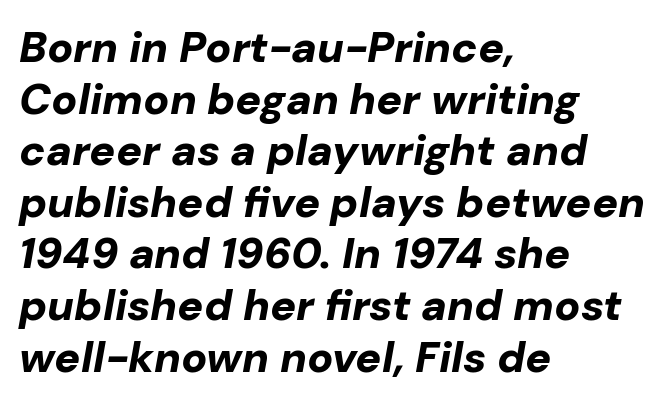
The image shows 43 px bold type, italic (leaning right); set left-aligned, line spacing 1.2x, normal letter spacing, not underlined; low stroke contrast and a medium x-height.
